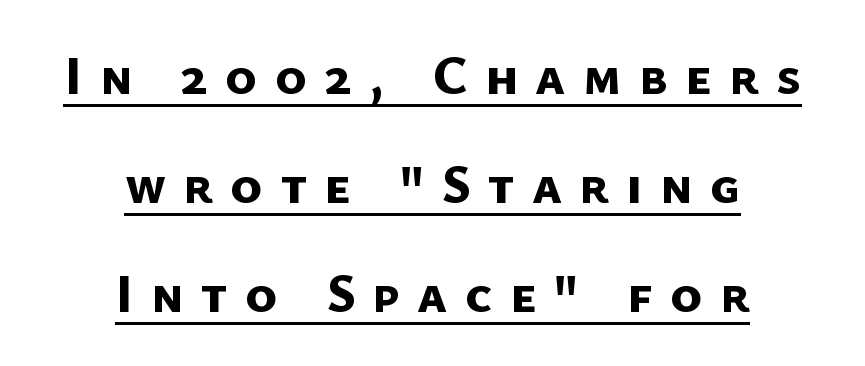
Q: Is the text bold? A: Yes.
Q: Is the typeface a serif or a sans-serif typeface? A: Sans-serif.
Q: Is the text underlined? A: Yes.
Q: How is the paragraph aligned? A: Centered.
Q: Is the spacing between letters normal or unusually wide? A: Unusually wide.
Q: Is the spacing between lines tight, normal or loose? A: Loose.
Q: Width (condensed, normal, or wide)? A: Normal.
Q: Stroke contrast? A: Low.
Q: x-height? A: Medium.
Q: Monospaced? A: No.
